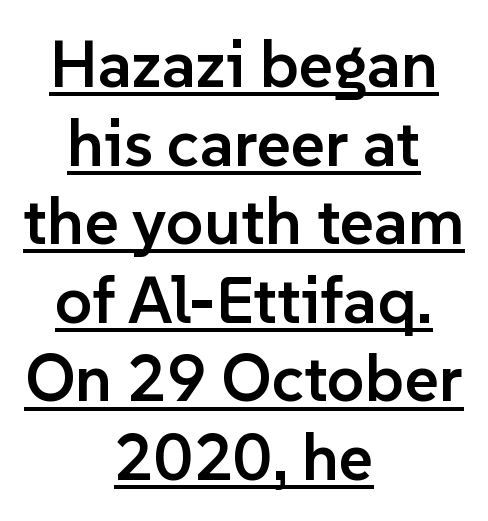
The image shows 66 px semibold sans-serif type, upright; set centered, line spacing 1.19x, normal letter spacing, underlined; low stroke contrast and a medium x-height.
